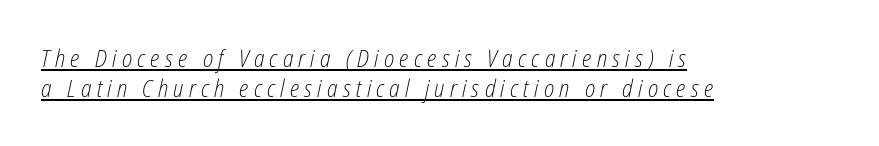
{"italic": "yes", "lean": "right", "slant_degrees": 12, "bold": "no", "underline": "yes", "align": "left", "line_spacing_ratio": 1.24, "letter_spacing": "wide", "letter_spacing_em": 0.22, "glyph_px": 24}
